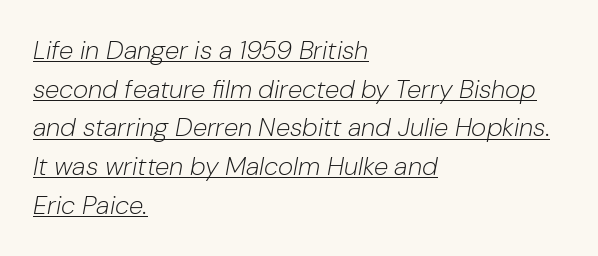
Q: Is the text bold? A: No.
Q: Is the text italic (slanted)? A: Yes, it leans right by about 10 degrees.
Q: Is the text underlined? A: Yes.
Q: How is the paragraph aligned? A: Left-aligned.
Q: Is the spacing between letters normal or unusually wide? A: Normal.
Q: Is the spacing between lines tight, normal or loose? A: Normal.
